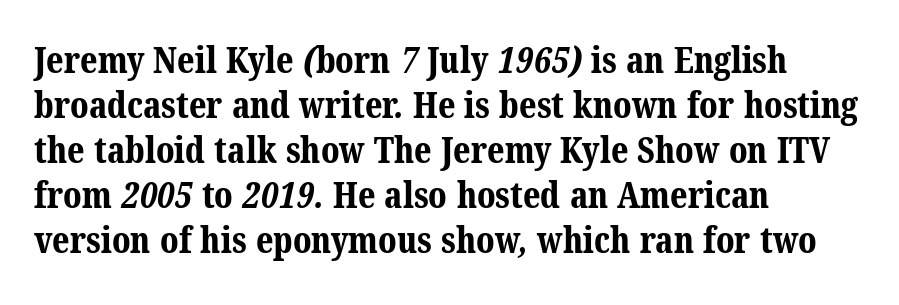
{"serif": "yes", "bold": "yes", "weight": "bold", "width": "normal", "stroke_contrast": "medium", "x_height": "medium", "monospaced": "no", "underline": "no", "align": "left", "line_spacing": "normal", "line_spacing_ratio": 1.25, "letter_spacing": "normal", "letter_spacing_em": 0.0, "glyph_px": 36}
